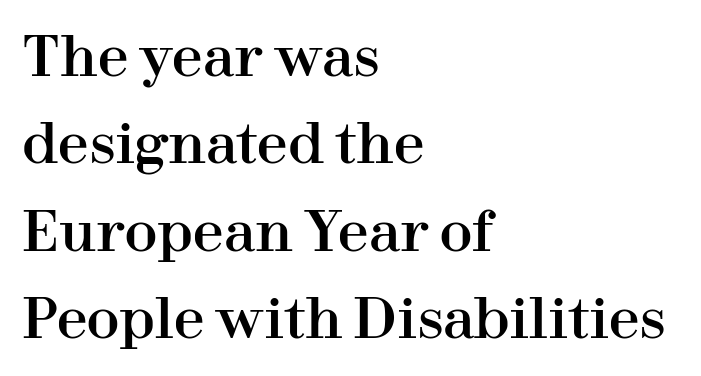
Q: Is the text italic (slanted)? A: No, it is upright.
Q: Is the typeface a serif or a sans-serif typeface? A: Serif.
Q: Is the text underlined? A: No.
Q: How is the paragraph aligned? A: Left-aligned.
Q: Is the spacing between letters normal or unusually wide? A: Normal.
Q: Is the spacing between lines tight, normal or loose? A: Normal.
Q: Width (condensed, normal, or wide)? A: Normal.
Q: Stroke contrast? A: High.
Q: x-height? A: Medium.
Q: Monospaced? A: No.
